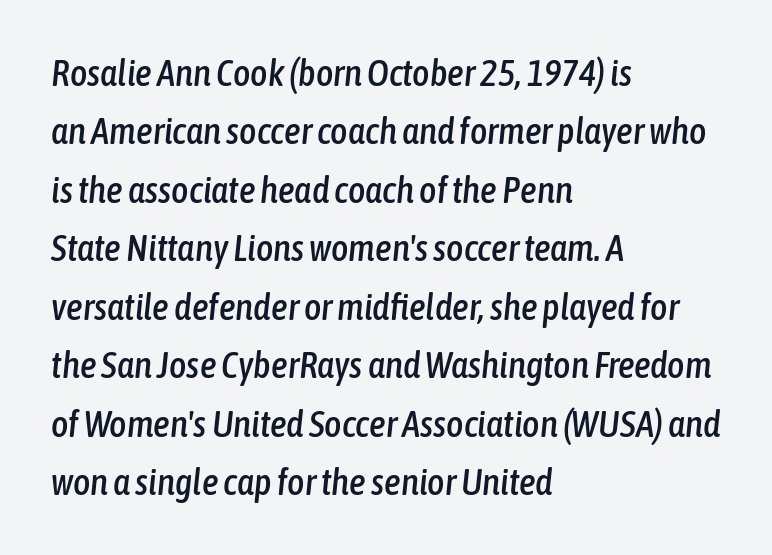
The image shows 37 px condensed type, italic (leaning right); set left-aligned, normal line spacing (1.58x), normal letter spacing, not underlined; low stroke contrast and a medium x-height.
